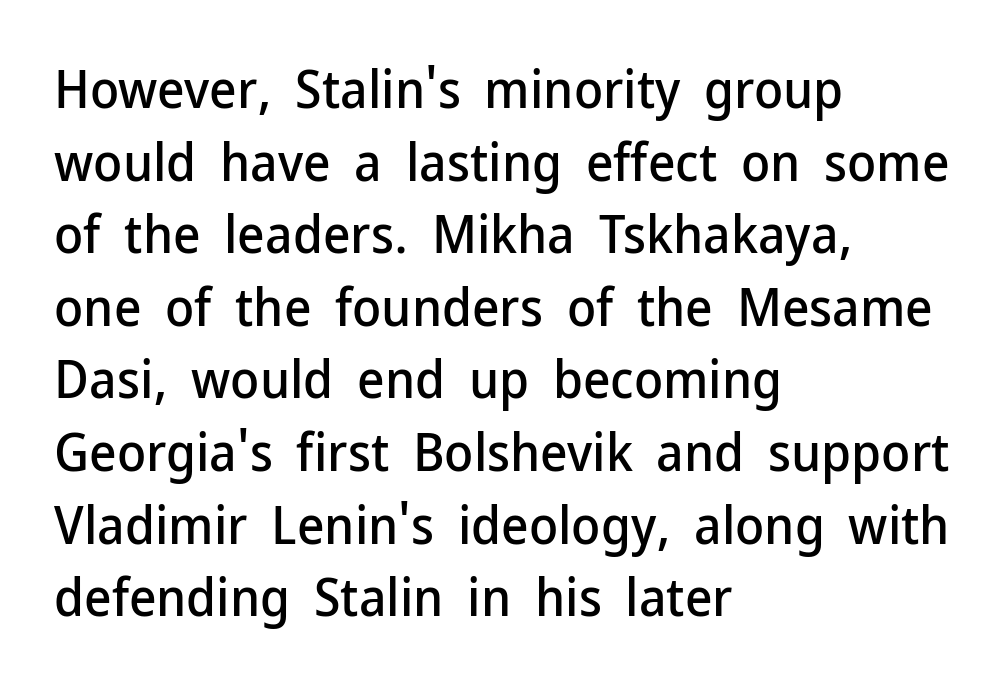
A typesetter would call this proportional, since set widths differ per character. Anything drawn beneath the words? Only blank space. Classification — sans serif. Caption: standard tracking, unaltered. Vertical spacing — default. Short and long lines alike share a common starting point at left.
